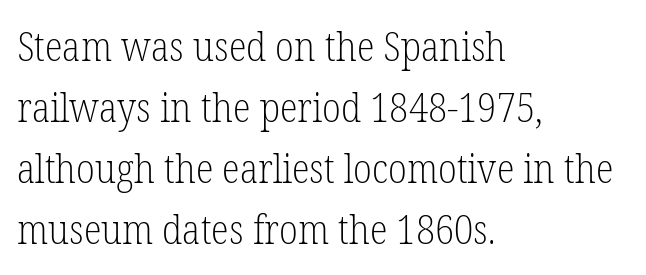
The image shows 41 px light, condensed serif type, upright; set left-aligned, normal line spacing (1.49x), normal letter spacing, not underlined; low stroke contrast and a medium x-height.
